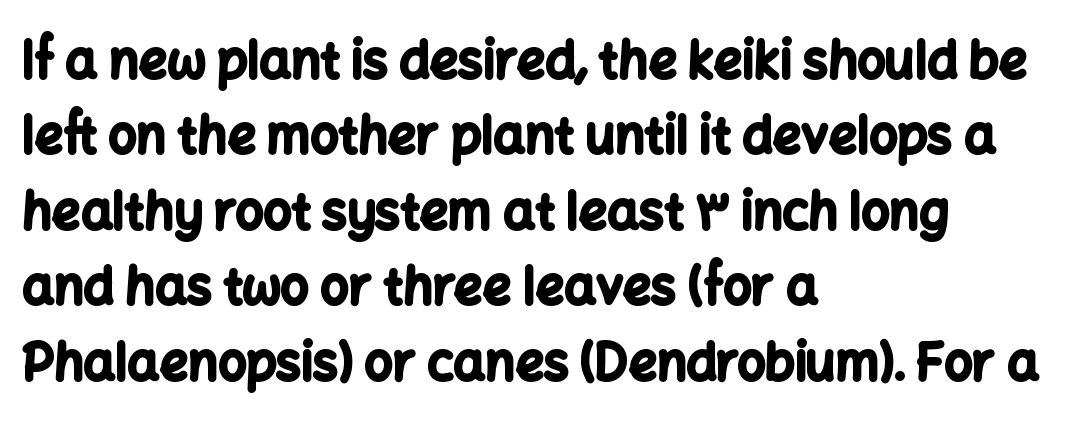
You could not count columns in this text — the font is proportionally spaced. Check where the strokes stop: nothing finishes them off — pure sans. Left-aligned paragraph, ragged on the right. Descenders are the only things crossing below the line. Caption: standard tracking, unaltered.
